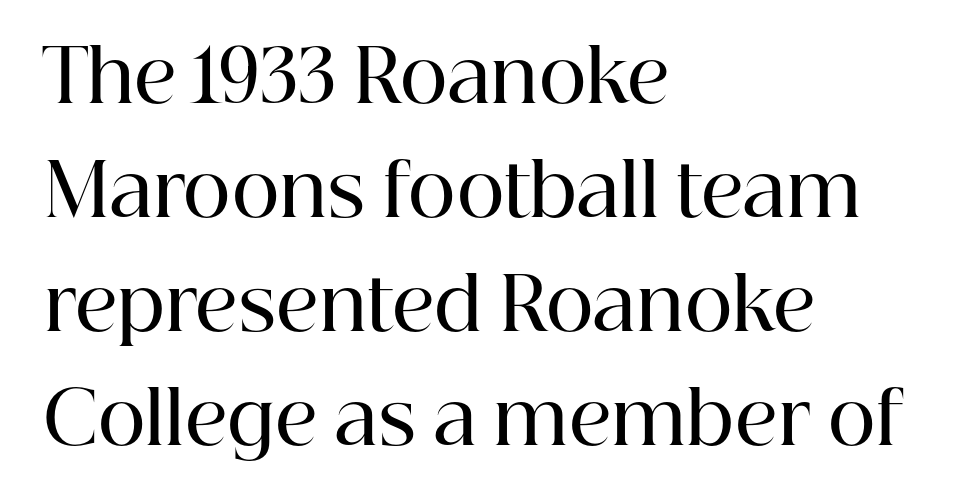
Q: Is the text bold? A: Semi-bold.
Q: Is the text italic (slanted)? A: No, it is upright.
Q: Is the typeface a serif or a sans-serif typeface? A: Serif.
Q: Is the text underlined? A: No.
Q: How is the paragraph aligned? A: Left-aligned.
Q: Is the spacing between letters normal or unusually wide? A: Normal.
Q: Is the spacing between lines tight, normal or loose? A: Normal.
Q: Width (condensed, normal, or wide)? A: Normal.
Q: Stroke contrast? A: High.
Q: x-height? A: Medium.
Q: Monospaced? A: No.
